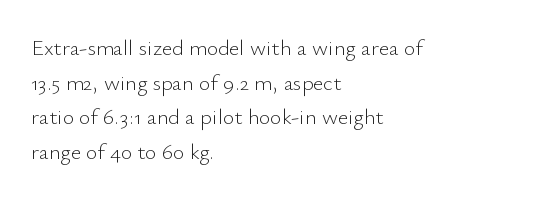
Which margin do the lines hug? The left one — the right edge is uneven. This is roman type, the default non-slanted kind. Summary of vertical rhythm: regular, with standard interline spacing. These glyphs show unthickened strokes, regular width or finer. The rendering keeps characters at their native spacing. The gap between lines stays unmarked.
